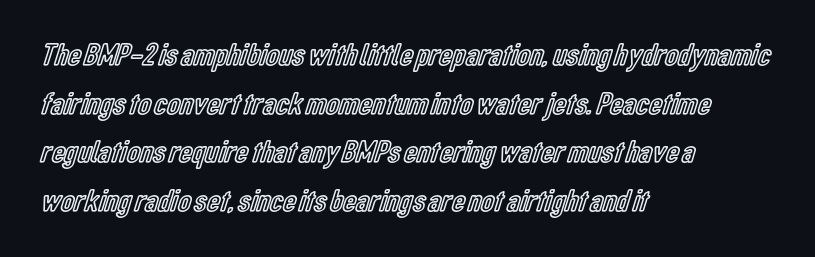
The image shows 32 px condensed type; set left-aligned, normal line spacing (1.52x), normal letter spacing, not underlined; a medium x-height.
